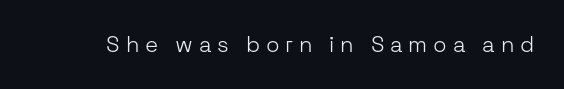
Tracking value appears strongly positive — letters spread wide. Ink coverage per letter is moderate at most. The lettering holds an erect, upright posture throughout. The space directly below the letters is spotless.
